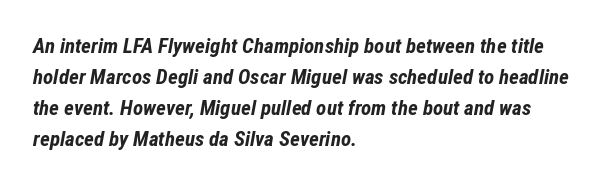
The image shows 21 px bold type, italic (leaning right); set left-aligned, normal line spacing (1.48x), normal letter spacing, not underlined.
